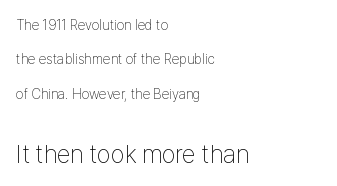
{"italic": "no", "bold": "no", "underline": "no", "align": "left", "line_spacing": "loose", "line_spacing_ratio": 2.45, "letter_spacing": "normal", "letter_spacing_em": 0.0, "larger_block": "second", "size_ratio": 1.79, "glyph_px": 25}
